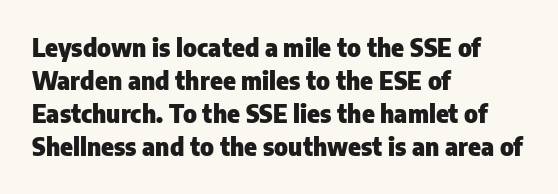
{"italic": "no", "bold": "yes", "underline": "no", "align": "left", "line_spacing": "normal", "line_spacing_ratio": 1.37, "letter_spacing": "normal", "letter_spacing_em": 0.0, "glyph_px": 24}
